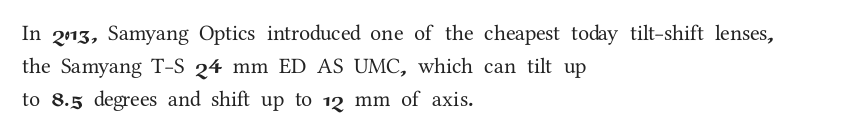
The image shows 22 px text type, upright; set left-aligned, normal line spacing (1.5x), normal letter spacing, not underlined.
